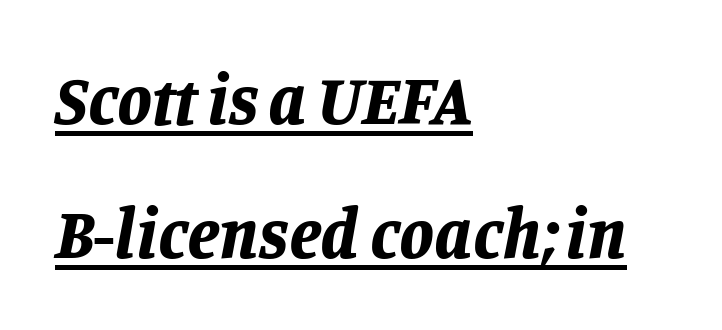
{"italic": "yes", "lean": "right", "slant_degrees": 11, "bold": "yes", "weight": "bold", "width": "normal", "stroke_contrast": "low", "x_height": "large", "monospaced": "no", "underline": "yes", "align": "left", "line_spacing": "loose", "line_spacing_ratio": 1.91, "letter_spacing": "normal", "letter_spacing_em": 0.0, "glyph_px": 70}
